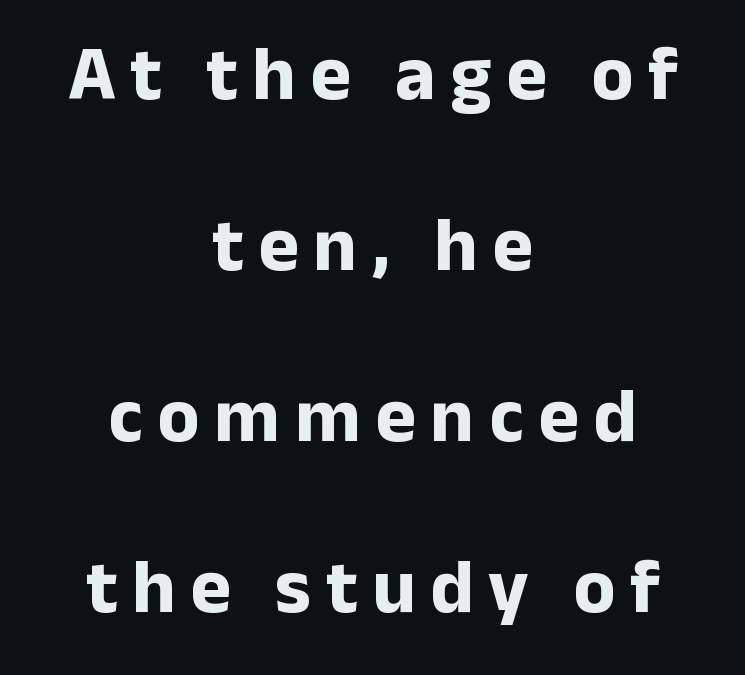
{"serif": "no", "italic": "no", "bold": "yes", "weight": "bold", "width": "normal", "stroke_contrast": "low", "x_height": "medium", "monospaced": "no", "underline": "no", "align": "center", "line_spacing": "loose", "line_spacing_ratio": 2.22, "glyph_px": 77}
